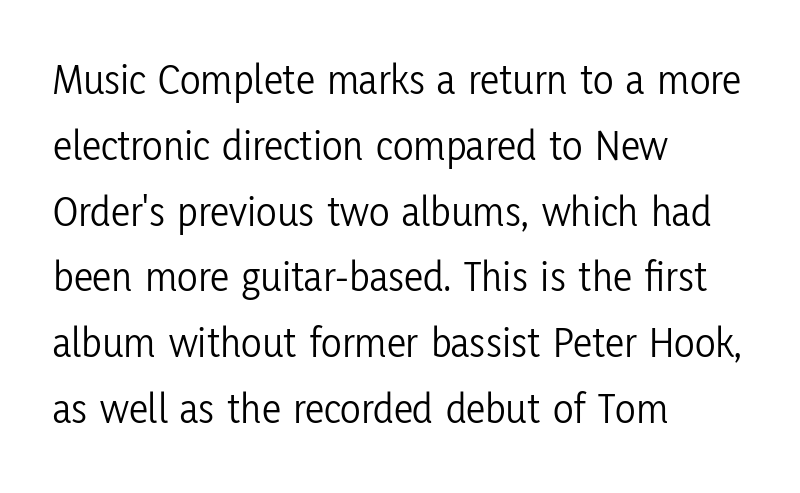
{"serif": "no", "italic": "no", "bold": "no", "weight": "light", "width": "condensed", "stroke_contrast": "low", "x_height": "medium", "monospaced": "no", "underline": "no", "align": "left", "line_spacing": "normal", "line_spacing_ratio": 1.53, "letter_spacing": "normal", "letter_spacing_em": 0.0, "glyph_px": 43}
